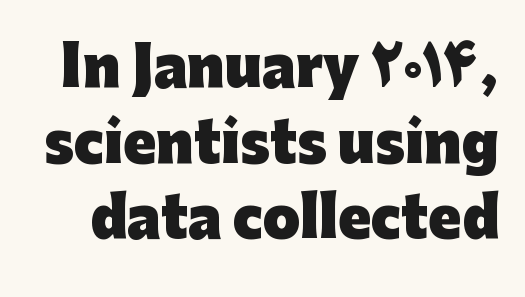
Q: Is the text bold? A: Yes.
Q: Is the text italic (slanted)? A: No, it is upright.
Q: Is the typeface a serif or a sans-serif typeface? A: Sans-serif.
Q: Is the text underlined? A: No.
Q: Is the spacing between letters normal or unusually wide? A: Normal.
Q: Is the spacing between lines tight, normal or loose? A: Normal.
Q: Width (condensed, normal, or wide)? A: Normal.
Q: Stroke contrast? A: Low.
Q: x-height? A: Medium.
Q: Monospaced? A: No.
